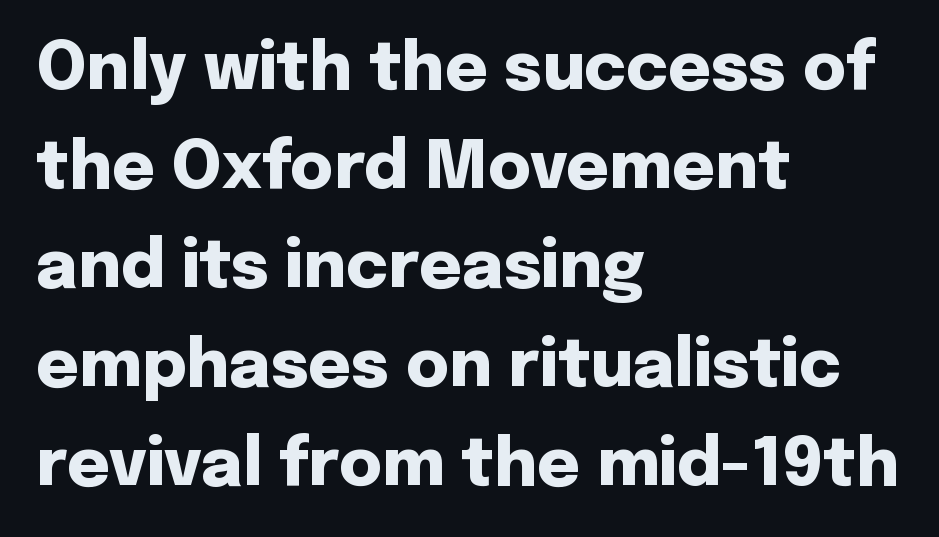
{"serif": "no", "italic": "no", "bold": "yes", "weight": "heavy", "width": "normal", "stroke_contrast": "low", "x_height": "medium", "monospaced": "no", "underline": "no", "align": "left", "line_spacing": "normal", "line_spacing_ratio": 1.5, "letter_spacing": "normal", "letter_spacing_em": 0.0, "glyph_px": 66}
